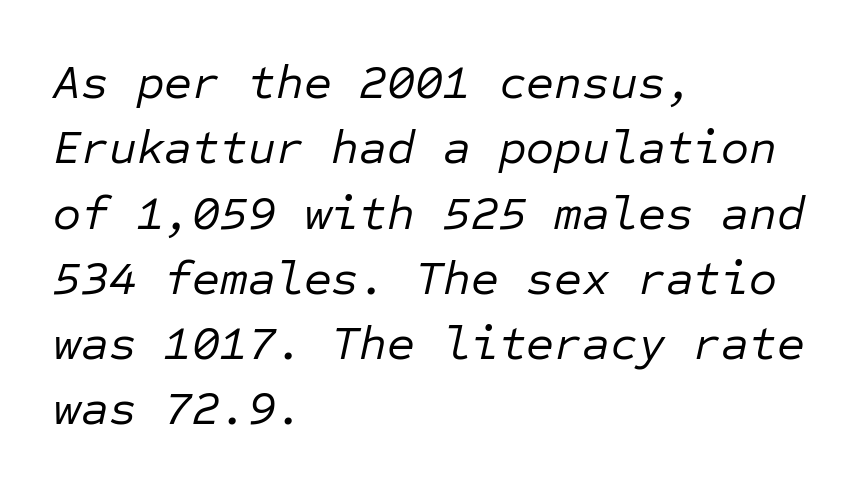
The designer left line spacing at the default. The compositor pushed each line to the left boundary. Fixed-width glyphs throughout — classic coding-font behaviour. Plain, unruled lines of type.
